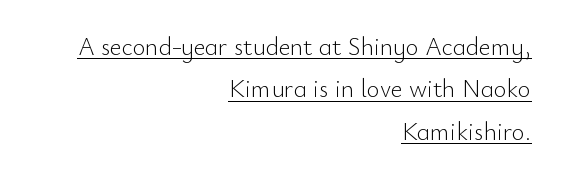
The image shows 25 px text type, upright; set right-aligned, normal line spacing (1.7x), normal letter spacing, underlined.
